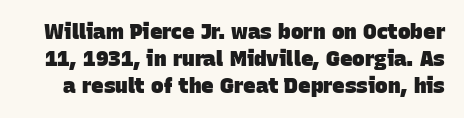
The image shows 21 px bold type; set normal line spacing (1.28x), normal letter spacing, not underlined.
